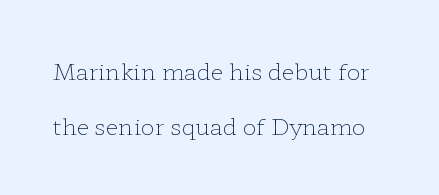
Q: Is the text bold? A: No.
Q: Is the text italic (slanted)? A: No, it is upright.
Q: Is the text underlined? A: No.
Q: Is the spacing between letters normal or unusually wide? A: Normal.
Q: Is the spacing between lines tight, normal or loose? A: Loose.
